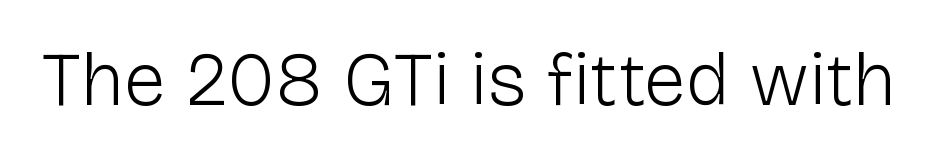
{"serif": "no", "italic": "no", "bold": "no", "weight": "light", "width": "normal", "stroke_contrast": "low", "x_height": "medium", "monospaced": "no", "underline": "no", "letter_spacing": "normal", "letter_spacing_em": 0.0, "glyph_px": 76}
